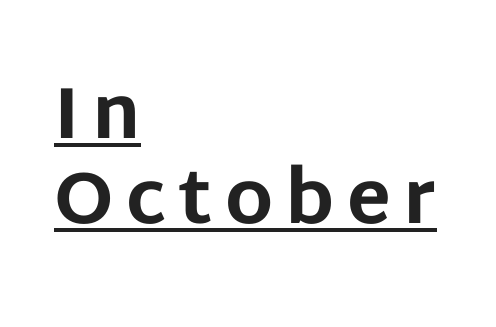
Quick note: underline on. Varying glyph widths throughout — classic text-font behaviour. These lines were composed using upright roman letters. The font is running at its bold setting. These lines are composed in type without serifs.
